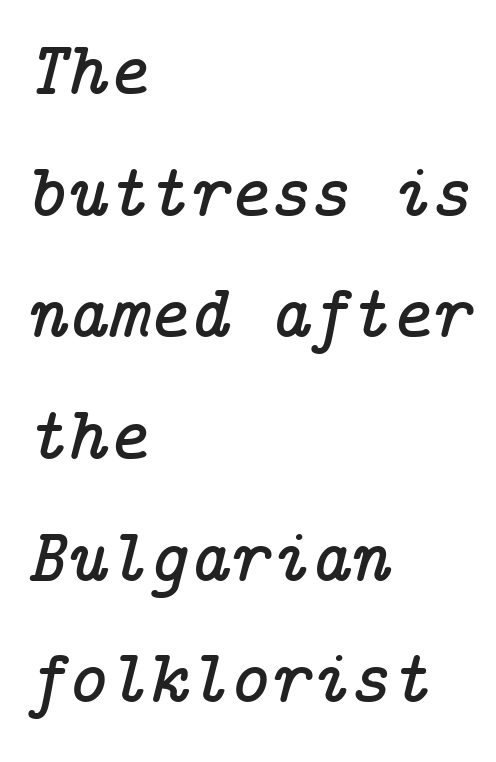
Q: Is the text italic (slanted)? A: Yes, it leans right by about 14 degrees.
Q: Is the typeface a serif or a sans-serif typeface? A: Serif.
Q: Is the text underlined? A: No.
Q: How is the paragraph aligned? A: Left-aligned.
Q: Is the spacing between letters normal or unusually wide? A: Normal.
Q: Is the spacing between lines tight, normal or loose? A: Normal.
Q: Width (condensed, normal, or wide)? A: Normal.
Q: Stroke contrast? A: Low.
Q: x-height? A: Medium.
